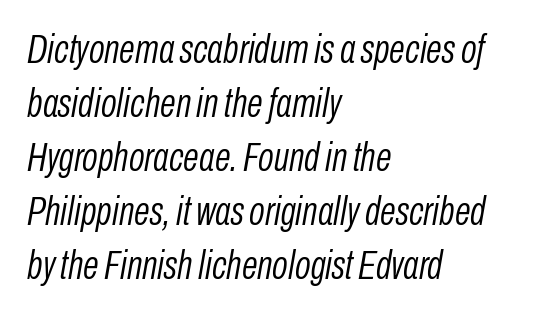
The image shows 41 px light, condensed type, italic (leaning right); set left-aligned, normal line spacing (1.32x), normal letter spacing, not underlined; low stroke contrast and a medium x-height.
